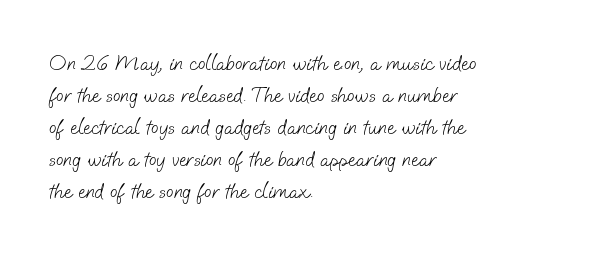
Q: Is the text bold? A: No.
Q: Is the text underlined? A: No.
Q: How is the paragraph aligned? A: Left-aligned.
Q: Is the spacing between letters normal or unusually wide? A: Normal.
Q: Is the spacing between lines tight, normal or loose? A: Normal.
